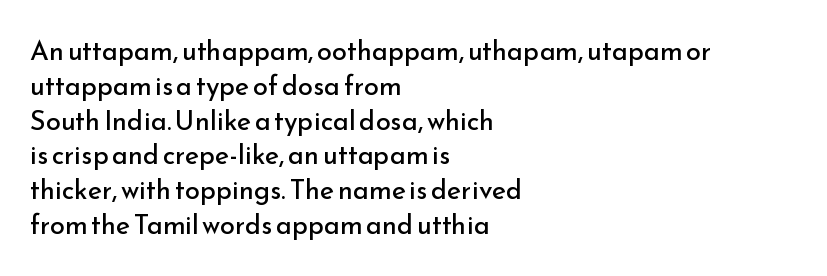
The image shows 27 px text type, upright; set left-aligned, normal line spacing (1.29x), normal letter spacing, not underlined.
